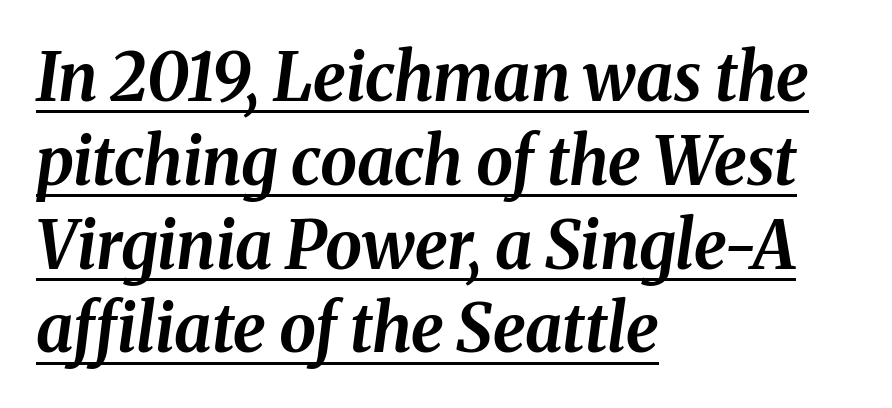
Q: Is the text bold? A: Yes.
Q: Is the text italic (slanted)? A: Yes, it leans right by about 8 degrees.
Q: Is the text underlined? A: Yes.
Q: How is the paragraph aligned? A: Left-aligned.
Q: Is the spacing between letters normal or unusually wide? A: Normal.
Q: Is the spacing between lines tight, normal or loose? A: Normal.
Q: Width (condensed, normal, or wide)? A: Normal.
Q: Stroke contrast? A: Medium.
Q: x-height? A: Medium.
Q: Monospaced? A: No.
